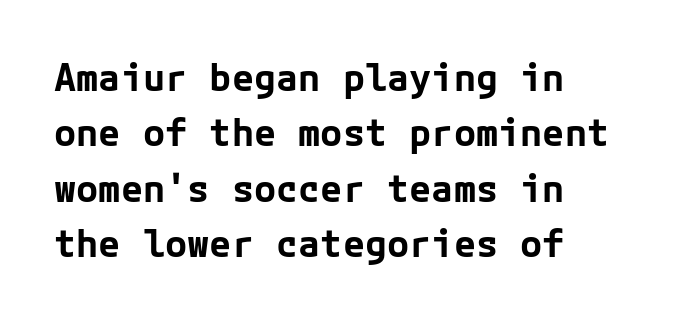
The image shows 37 px bold sans-serif type, upright; set left-aligned, normal line spacing (1.5x), normal letter spacing, not underlined; low stroke contrast and a medium x-height.
